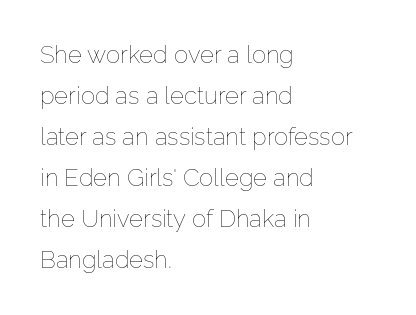
Q: Is the text bold? A: No.
Q: Is the text italic (slanted)? A: No, it is upright.
Q: Is the text underlined? A: No.
Q: How is the paragraph aligned? A: Left-aligned.
Q: Is the spacing between letters normal or unusually wide? A: Normal.
